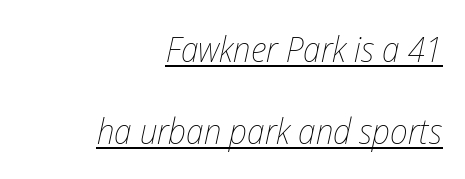
{"italic": "yes", "lean": "right", "slant_degrees": 12, "bold": "no", "weight": "thin", "width": "condensed", "stroke_contrast": "low", "x_height": "medium", "monospaced": "no", "underline": "yes", "align": "right", "line_spacing": "loose", "line_spacing_ratio": 2.29, "letter_spacing": "normal", "letter_spacing_em": 0.0, "glyph_px": 36}
